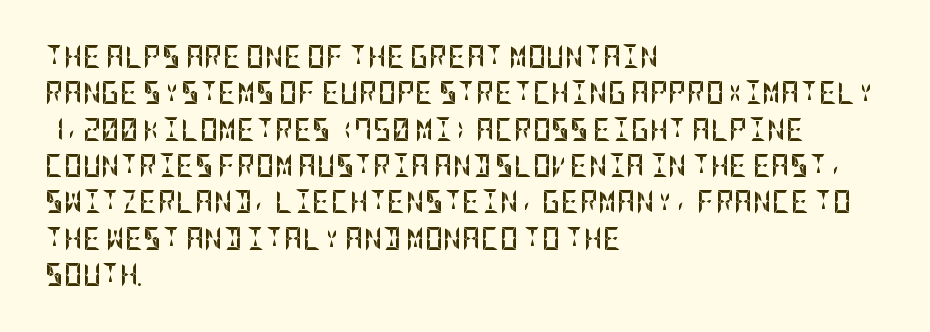
The text block is weighted toward the left margin, trailing off unevenly rightward. These lines carry a lot of weight — the face is fully bold. The letters stand upright; this is a roman face. Each row of text sits above clean, open space. This rendering leaves character spacing at its baseline value.
